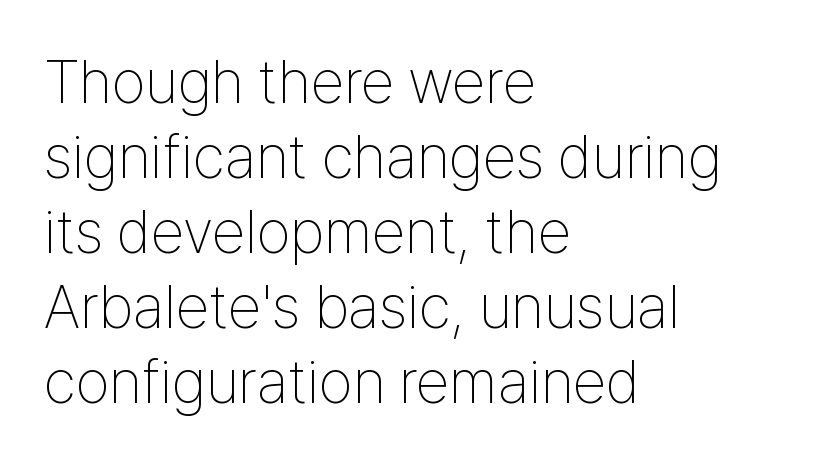
{"serif": "no", "italic": "no", "bold": "no", "weight": "thin", "width": "condensed", "stroke_contrast": "low", "x_height": "medium", "monospaced": "no", "underline": "no", "align": "left", "line_spacing_ratio": 1.23, "letter_spacing": "normal", "letter_spacing_em": 0.0, "glyph_px": 61}
